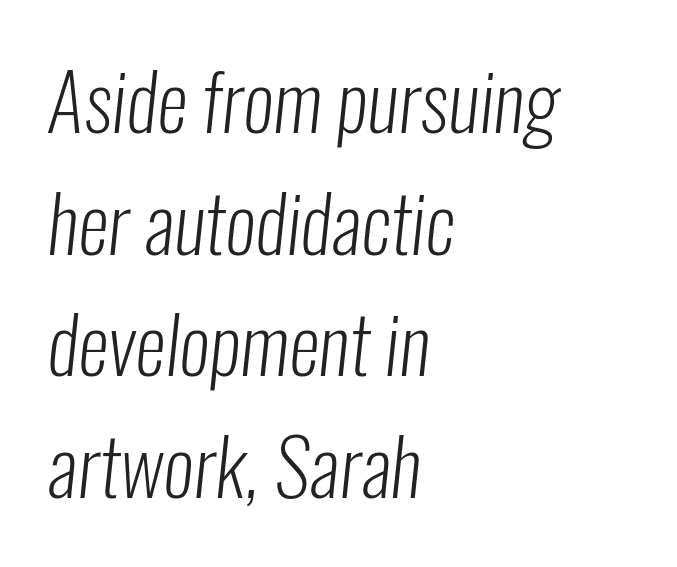
Q: Is the text bold? A: No.
Q: Is the typeface a serif or a sans-serif typeface? A: Sans-serif.
Q: Is the text underlined? A: No.
Q: How is the paragraph aligned? A: Left-aligned.
Q: Is the spacing between letters normal or unusually wide? A: Normal.
Q: Is the spacing between lines tight, normal or loose? A: Normal.
Q: Width (condensed, normal, or wide)? A: Condensed.
Q: Stroke contrast? A: Low.
Q: x-height? A: Medium.
Q: Monospaced? A: No.
